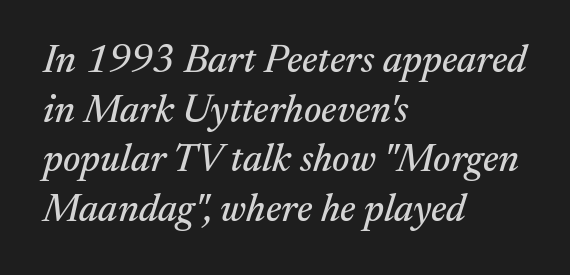
Q: Is the text italic (slanted)? A: Yes, it leans right by about 17 degrees.
Q: Is the typeface a serif or a sans-serif typeface? A: Serif.
Q: Is the text underlined? A: No.
Q: How is the paragraph aligned? A: Left-aligned.
Q: Is the spacing between letters normal or unusually wide? A: Normal.
Q: Is the spacing between lines tight, normal or loose? A: Normal.
Q: Width (condensed, normal, or wide)? A: Normal.
Q: Stroke contrast? A: Medium.
Q: x-height? A: Medium.
Q: Monospaced? A: No.
